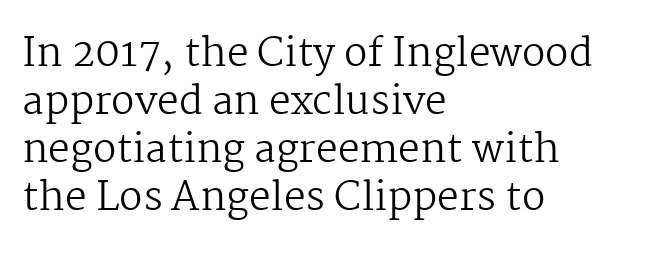
The image shows 39 px regular-weight serif type, upright; set left-aligned, line spacing 1.23x, normal letter spacing, not underlined; medium stroke contrast and a medium x-height.
